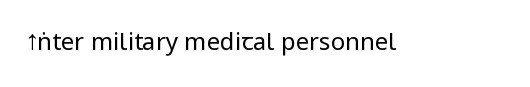
Only glyphs here, with clear space below each row. Notice how the stems are strictly vertical — no italics here. Between one letter and the next there's only the usual sliver of space. Is this a heavy cut? Hardly; it is regular or lighter.
